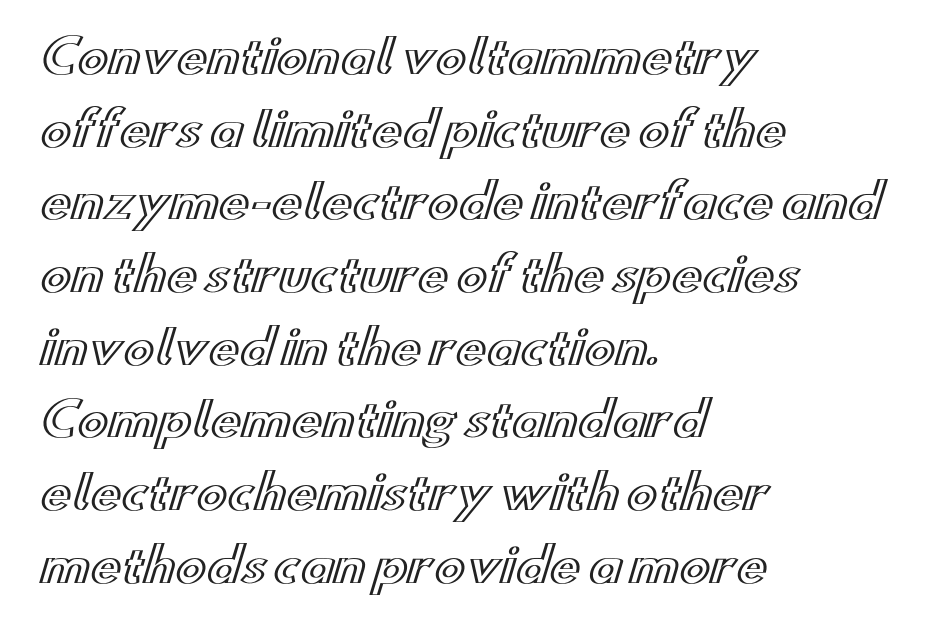
Interline gaps are of average width in this sample. The passage shown is typed in a proportional face where columns would drift. How are the letters spaced? Ordinarily, with no added tracking. Quick note: underline off. The rag falls on the right side of this text block.
